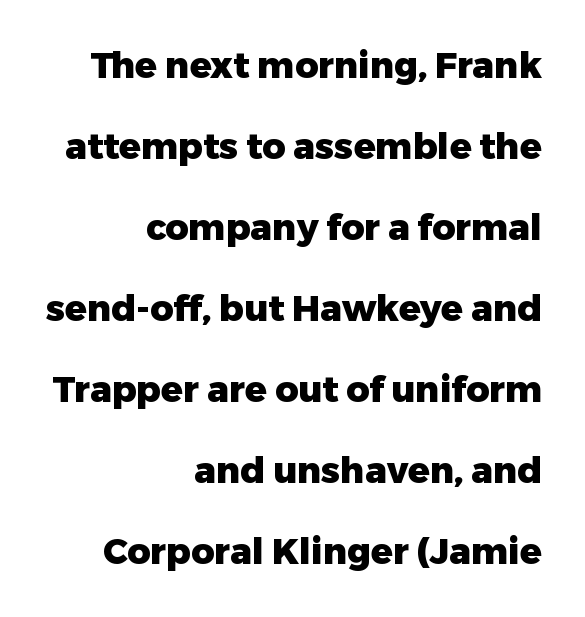
{"serif": "no", "italic": "no", "bold": "yes", "weight": "heavy", "width": "normal", "stroke_contrast": "low", "x_height": "medium", "monospaced": "no", "underline": "no", "align": "right", "line_spacing": "loose", "line_spacing_ratio": 2.25, "letter_spacing": "normal", "letter_spacing_em": 0.0, "glyph_px": 36}
